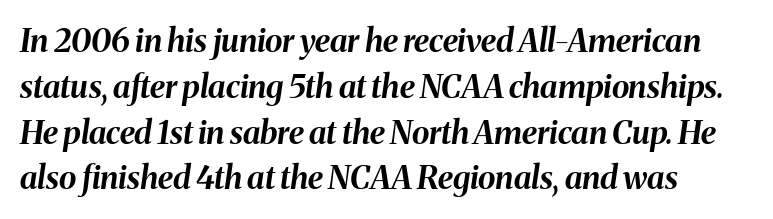
{"italic": "yes", "lean": "right", "slant_degrees": 8, "bold": "yes", "weight": "bold", "width": "normal", "stroke_contrast": "medium", "x_height": "medium", "monospaced": "no", "underline": "no", "align": "left", "line_spacing": "normal", "line_spacing_ratio": 1.43, "letter_spacing": "normal", "letter_spacing_em": 0.0, "glyph_px": 32}
